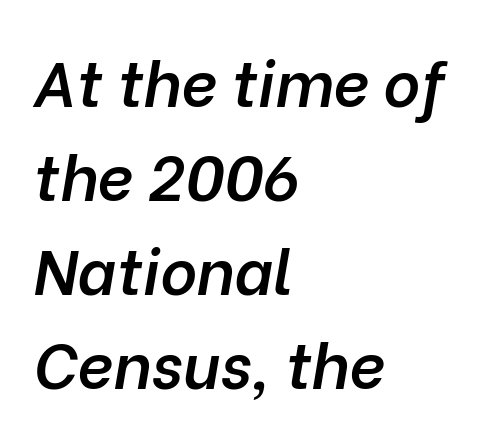
{"italic": "yes", "lean": "right", "slant_degrees": 10, "bold": "semi", "weight": "semibold", "width": "normal", "stroke_contrast": "low", "x_height": "medium", "monospaced": "no", "underline": "no", "align": "left", "line_spacing": "normal", "line_spacing_ratio": 1.49, "letter_spacing": "normal", "letter_spacing_em": 0.0, "glyph_px": 63}
